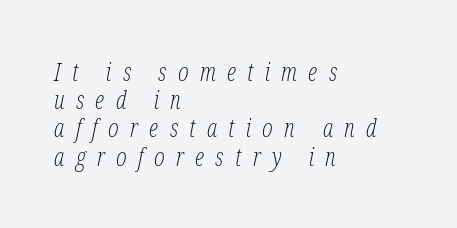
{"italic": "yes", "lean": "right", "slant_degrees": 12, "bold": "no", "underline": "no", "align": "left", "line_spacing": "tight", "line_spacing_ratio": 1.13, "letter_spacing": "wide", "letter_spacing_em": 0.45, "glyph_px": 25}
